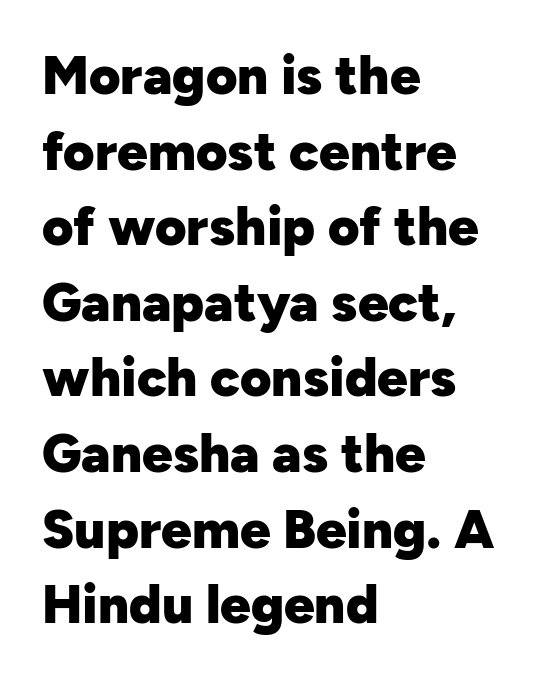
Q: Is the text bold? A: Yes.
Q: Is the text italic (slanted)? A: No, it is upright.
Q: Is the typeface a serif or a sans-serif typeface? A: Sans-serif.
Q: Is the text underlined? A: No.
Q: How is the paragraph aligned? A: Left-aligned.
Q: Is the spacing between letters normal or unusually wide? A: Normal.
Q: Is the spacing between lines tight, normal or loose? A: Normal.
Q: Width (condensed, normal, or wide)? A: Normal.
Q: Stroke contrast? A: Low.
Q: x-height? A: Medium.
Q: Monospaced? A: No.
